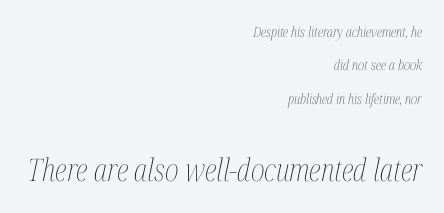
The lines are quadded right. The letters are slanted; this is an italic face. This rendering features lettering with no underline. Words appear dense and cohesive because spacing is normal.
